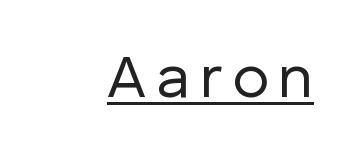
Are there feet on the stems? There aren't — it's a sans. Each letter keeps its own natural width here, so spacing adapts to shape. The sample's only ornament is a line tracing under the words. The lettering holds an erect, upright posture throughout. Bold? No — there's no thickening of the strokes.
